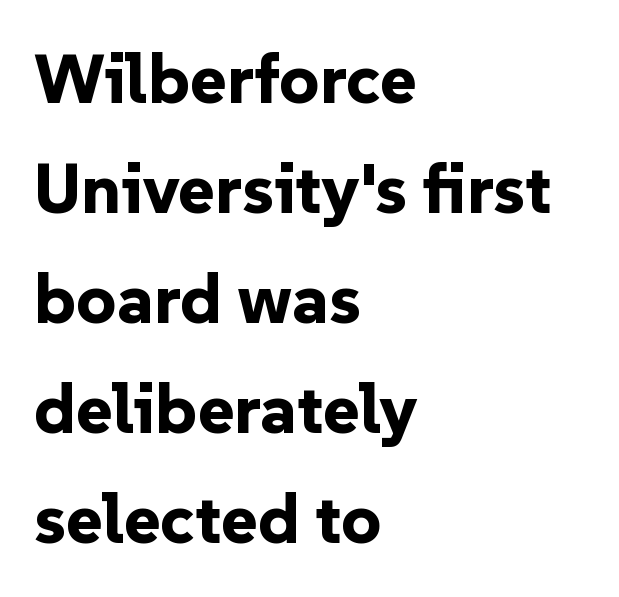
The image shows 70 px bold sans-serif type, upright; set left-aligned, normal line spacing (1.57x), normal letter spacing, not underlined; low stroke contrast and a medium x-height.
